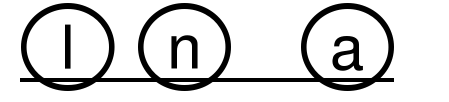
{"italic": "no", "width": "wide", "x_height": "large", "underline": "yes", "letter_spacing": "wide", "letter_spacing_em": 0.37, "glyph_px": 61}
